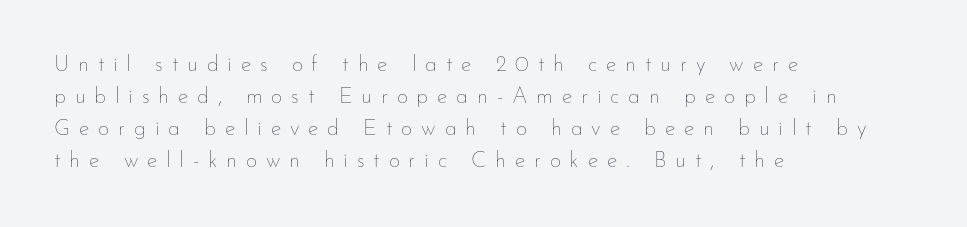
Q: Is the text bold? A: No.
Q: Is the text italic (slanted)? A: No, it is upright.
Q: Is the text underlined? A: No.
Q: How is the paragraph aligned? A: Left-aligned.
Q: Is the spacing between letters normal or unusually wide? A: Unusually wide.
Q: Is the spacing between lines tight, normal or loose? A: Normal.
